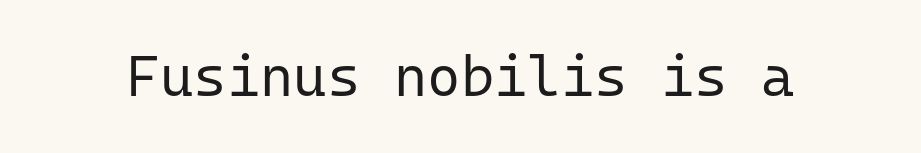
{"serif": "no", "italic": "no", "bold": "no", "weight": "regular", "width": "normal", "stroke_contrast": "low", "x_height": "medium", "monospaced": "yes", "underline": "no", "letter_spacing": "normal", "letter_spacing_em": 0.0, "glyph_px": 57}
